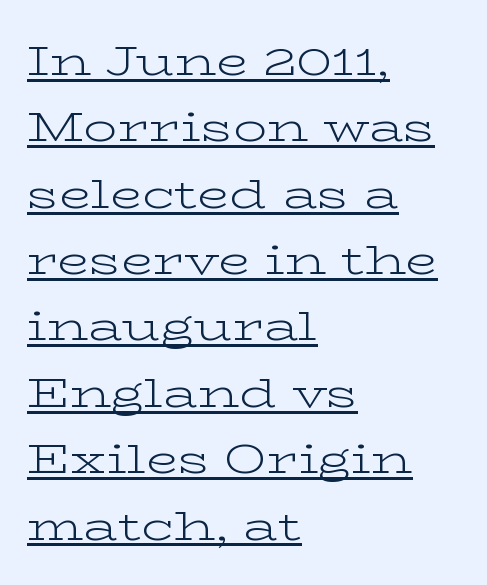
The image shows 42 px light, wide serif type, upright; set left-aligned, normal line spacing (1.58x), normal letter spacing, underlined; low stroke contrast and a medium x-height.
